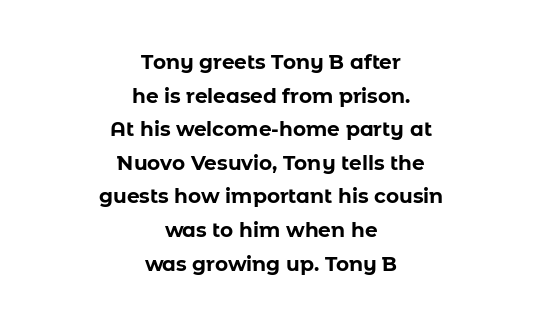
The image shows 20 px bold type, upright; set centered, normal line spacing (1.68x), normal letter spacing, not underlined.
